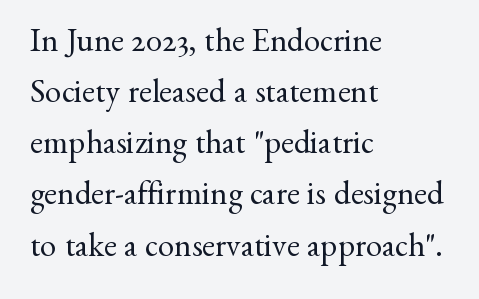
{"serif": "yes", "italic": "no", "bold": "no", "weight": "regular", "width": "normal", "stroke_contrast": "medium", "x_height": "small", "monospaced": "no", "underline": "no", "align": "left", "line_spacing": "normal", "line_spacing_ratio": 1.55, "letter_spacing": "normal", "letter_spacing_em": 0.0, "glyph_px": 33}
